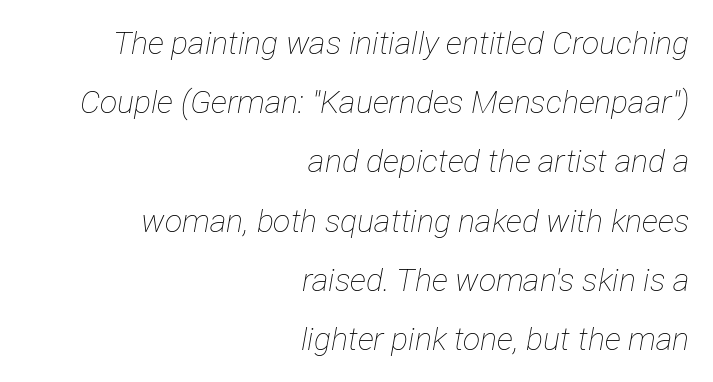
The face used here is proportionally spaced, like ordinary book or web type. The area under the type is left untouched. Nothing unusual about the tracking: characters are spaced as the font intends. There's an unmistakable incline to the writing here.
